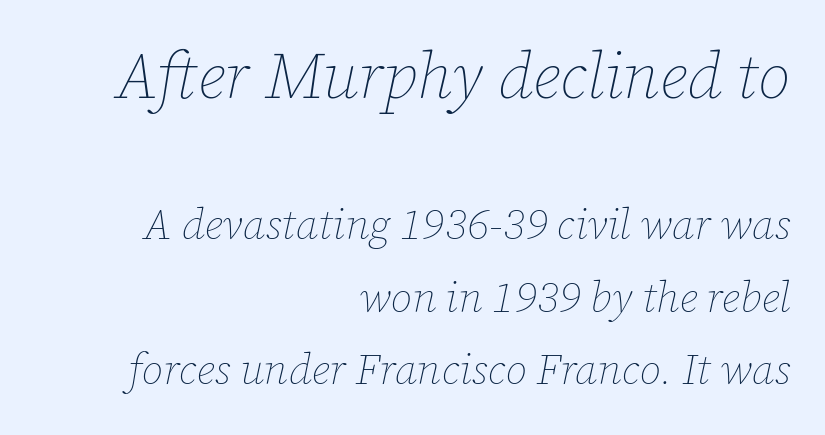
{"italic": "yes", "lean": "right", "slant_degrees": 12, "bold": "no", "weight": "thin", "width": "normal", "stroke_contrast": "low", "x_height": "medium", "monospaced": "no", "underline": "no", "align": "right", "line_spacing": "normal", "line_spacing_ratio": 1.69, "letter_spacing": "normal", "letter_spacing_em": 0.0, "larger_block": "first", "size_ratio": 1.51, "glyph_px": 65}
